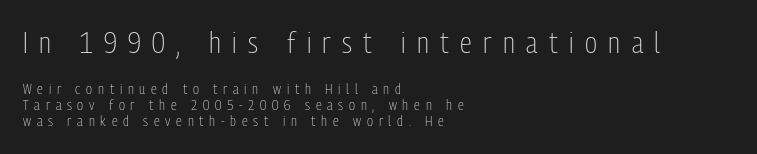
Rule under the text: the space is simply empty. Classification — sans serif. The tracking reads as deliberately expanded to a designer's eye. Layout note: lines flush left.
